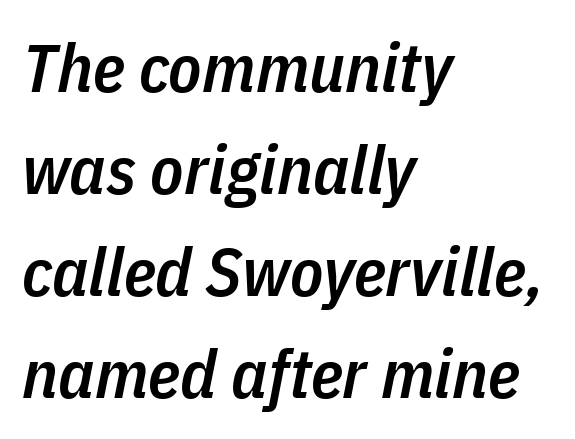
The image shows 68 px semibold, condensed type, italic (leaning right); set left-aligned, normal line spacing (1.5x), normal letter spacing, not underlined; low stroke contrast and a medium x-height.
